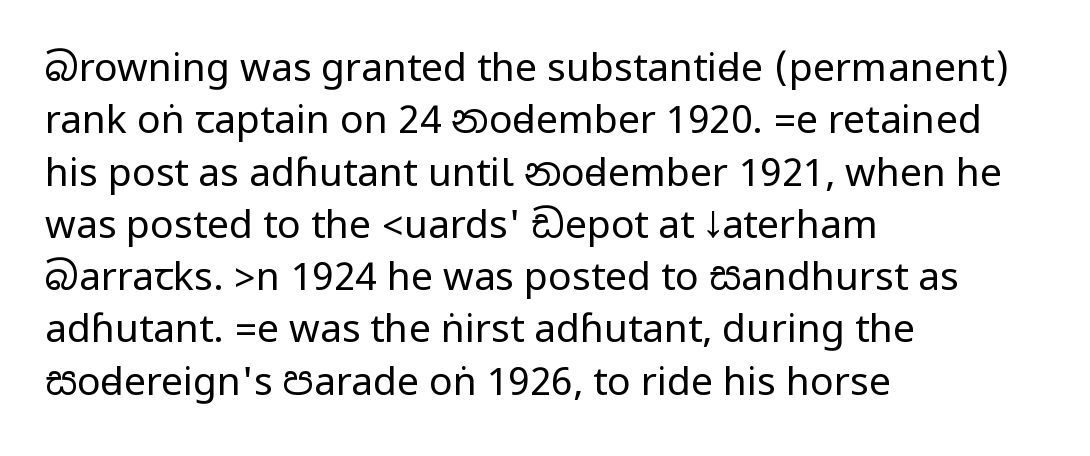
{"serif": "no", "italic": "no", "bold": "no", "weight": "regular", "width": "condensed", "stroke_contrast": "low", "underline": "no", "align": "left", "line_spacing": "normal", "line_spacing_ratio": 1.34, "letter_spacing": "normal", "letter_spacing_em": 0.0, "glyph_px": 39}
